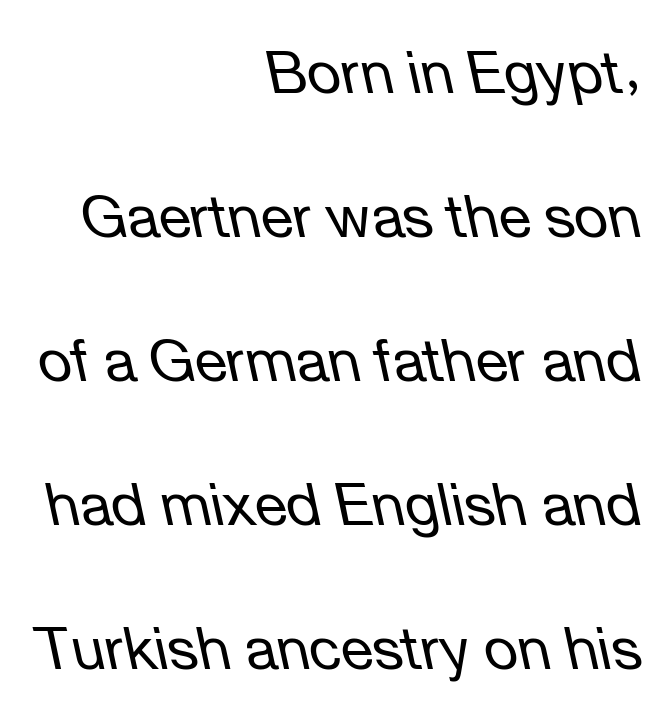
Every row of glyphs terminates at an identical x-position on the right. The string is rendered with underlining switched off. Honestly, the rows look like they've been pulled way apart. Weight: not bold — regular or lighter.
